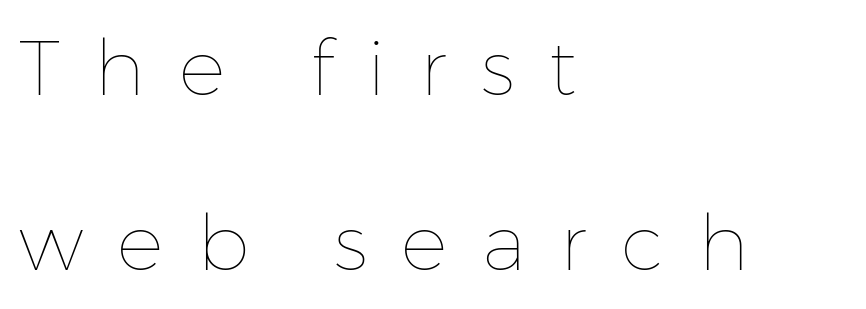
Q: Is the text bold? A: No.
Q: Is the text italic (slanted)? A: No, it is upright.
Q: Is the text underlined? A: No.
Q: How is the paragraph aligned? A: Left-aligned.
Q: Is the spacing between letters normal or unusually wide? A: Unusually wide.
Q: Is the spacing between lines tight, normal or loose? A: Loose.
Q: Width (condensed, normal, or wide)? A: Normal.
Q: Stroke contrast? A: Low.
Q: x-height? A: Medium.
Q: Monospaced? A: No.
